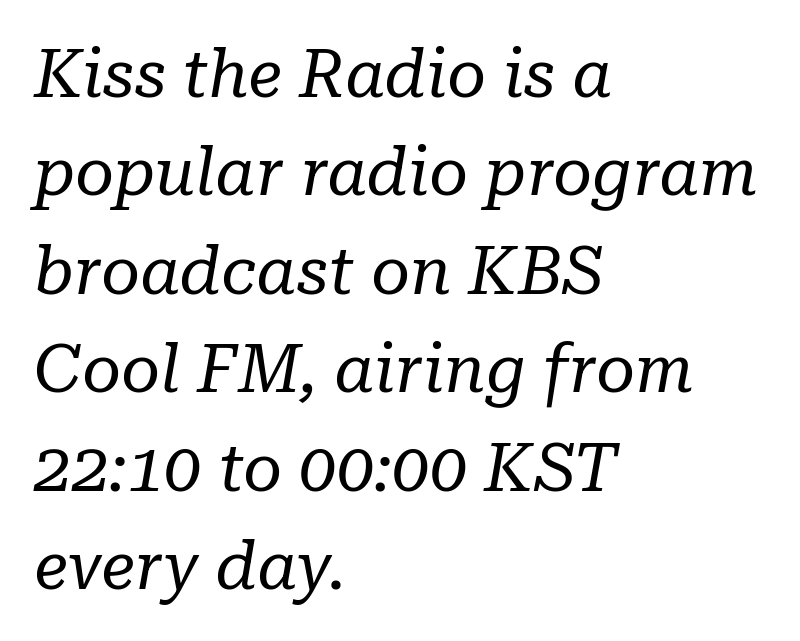
A typesetter would label this face a serif. Proportional: the letters do not fall into vertical columns. The string is rendered with underlining switched off. Interline gaps are of average width in this sample.
